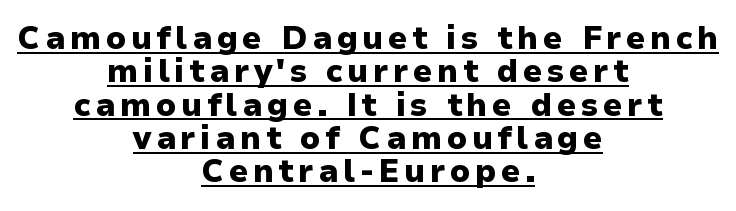
Serif or sans? Sans — the stroke terminals are bare. Emphasis is given by a line drawn under the lettering. You could barely slide anything between these rows. The font's upright variant was chosen for this text. The face used here is proportionally spaced, like ordinary book or web type.
